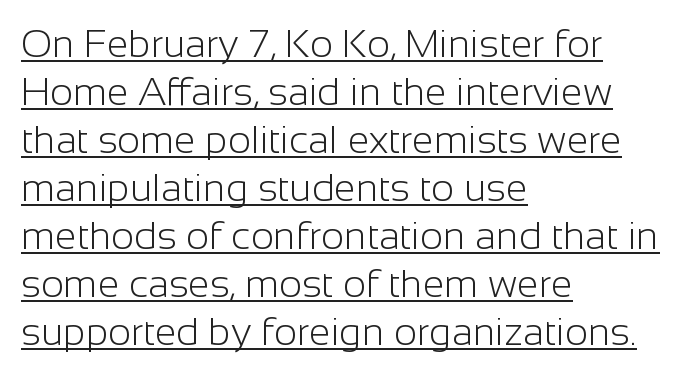
Inter-character spacing is left at the font's built-in metrics. Do the characters align in a grid? No, the font is proportional. Style check: upright. Each stroke keeps to a modest, everyday thickness or less.
